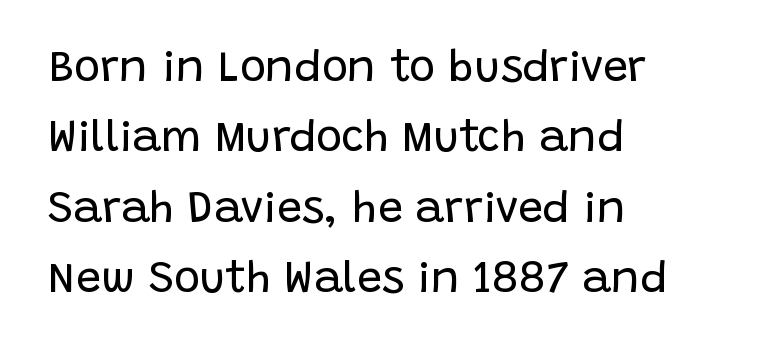
{"serif": "no", "italic": "no", "bold": "no", "weight": "regular", "width": "normal", "stroke_contrast": "low", "x_height": "large", "monospaced": "no", "underline": "no", "align": "left", "line_spacing": "normal", "line_spacing_ratio": 1.6, "letter_spacing": "normal", "letter_spacing_em": 0.0, "glyph_px": 44}
